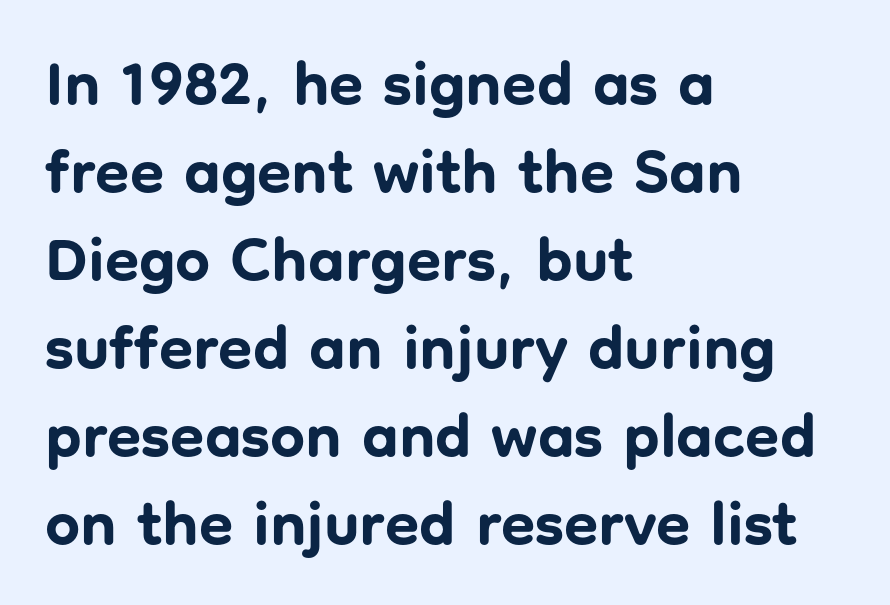
Q: Is the text bold? A: Yes.
Q: Is the text italic (slanted)? A: No, it is upright.
Q: Is the typeface a serif or a sans-serif typeface? A: Sans-serif.
Q: Is the text underlined? A: No.
Q: How is the paragraph aligned? A: Left-aligned.
Q: Is the spacing between letters normal or unusually wide? A: Normal.
Q: Is the spacing between lines tight, normal or loose? A: Normal.
Q: Width (condensed, normal, or wide)? A: Normal.
Q: Stroke contrast? A: Low.
Q: x-height? A: Medium.
Q: Monospaced? A: No.
